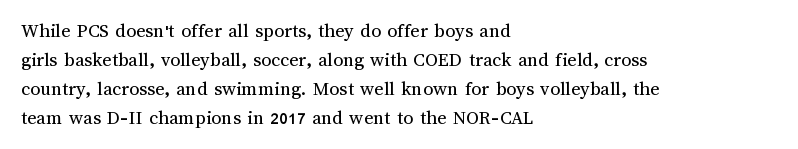
The image shows 20 px text type, upright; set left-aligned, normal line spacing (1.45x), normal letter spacing, not underlined.
